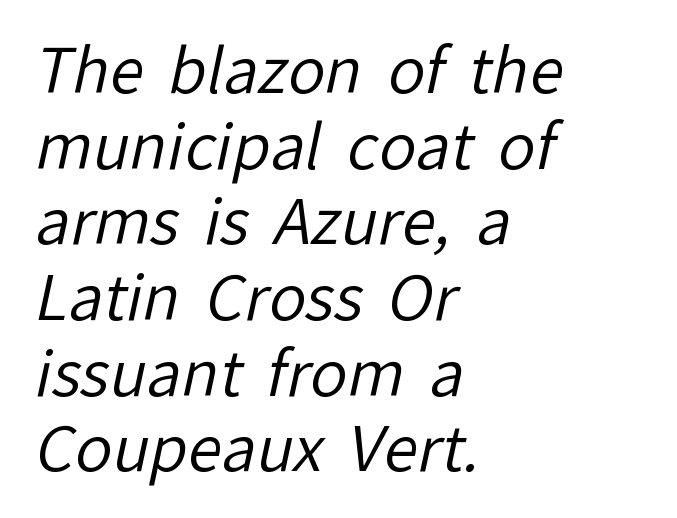
The weight would be labelled regular, book, light, or lighter still. Each letter keeps its own natural width here, so spacing adapts to shape. Regarding serifs, this sample does without them. Teacher's note: observe the even left margin — that is flush-left alignment. Nobody drew a line under any word here. Nothing unusual about the tracking: characters are spaced as the font intends.
